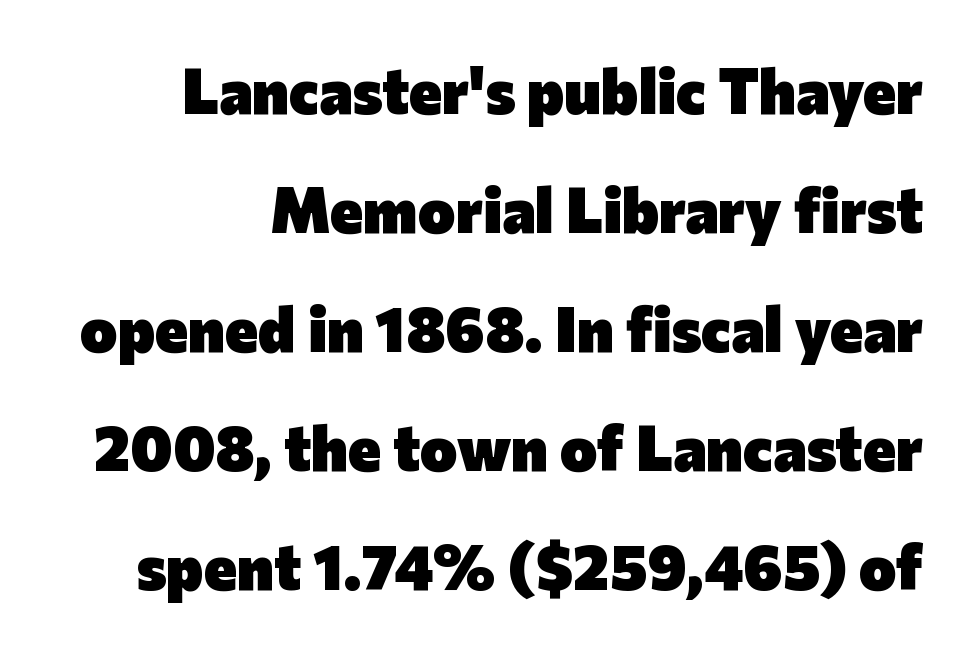
{"serif": "no", "italic": "no", "bold": "yes", "weight": "heavy", "width": "normal", "stroke_contrast": "low", "x_height": "medium", "monospaced": "no", "underline": "no", "align": "right", "line_spacing_ratio": 1.89, "letter_spacing": "normal", "letter_spacing_em": 0.0, "glyph_px": 63}
